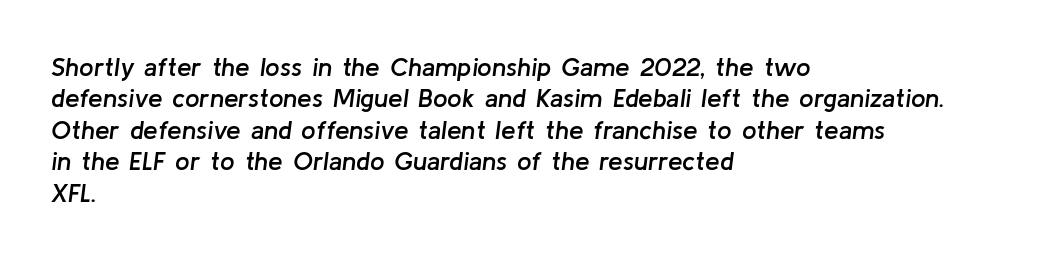
The image shows 26 px text type, italic (leaning right); set left-aligned, line spacing 1.21x, normal letter spacing, not underlined.
